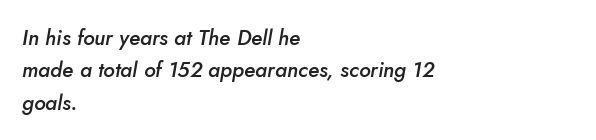
The image shows 21 px text type, italic (leaning right); set left-aligned, normal line spacing (1.54x), normal letter spacing, not underlined.
